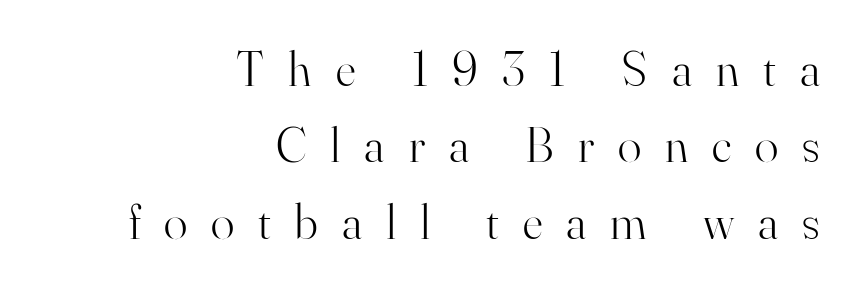
{"serif": "yes", "italic": "no", "bold": "no", "weight": "light", "width": "normal", "stroke_contrast": "high", "x_height": "small", "monospaced": "no", "underline": "no", "align": "right", "line_spacing": "normal", "line_spacing_ratio": 1.56, "letter_spacing": "wide", "letter_spacing_em": 0.49, "glyph_px": 49}
